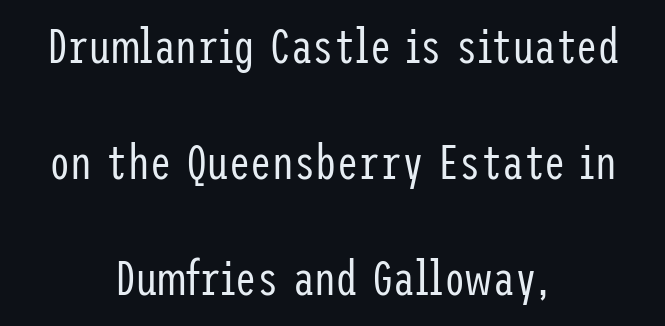
Any mark beneath the type? The region is blank. Compared with a flush-left layout, this one balances lines on the center instead. Does the lettering tilt? It doesn't — this is upright. Whoever set this chose breathing room over compactness in the vertical rhythm. Serif or sans? Sans — the stroke terminals are bare.
